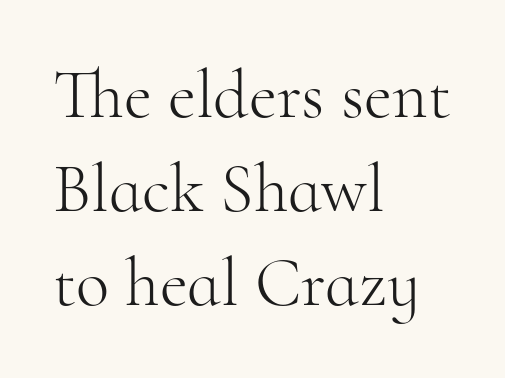
{"serif": "yes", "italic": "no", "bold": "no", "weight": "light", "width": "normal", "stroke_contrast": "high", "x_height": "small", "monospaced": "no", "underline": "no", "align": "left", "line_spacing": "normal", "line_spacing_ratio": 1.36, "letter_spacing": "normal", "letter_spacing_em": 0.0, "glyph_px": 69}
